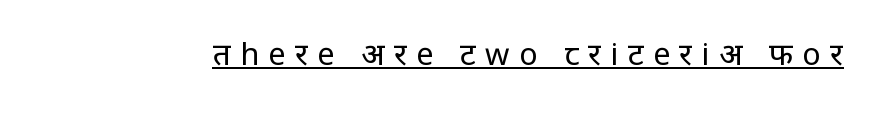
Q: Is the text bold? A: No.
Q: Is the text italic (slanted)? A: No, it is upright.
Q: Is the typeface a serif or a sans-serif typeface? A: Sans-serif.
Q: Is the text underlined? A: Yes.
Q: Is the spacing between letters normal or unusually wide? A: Unusually wide.
Q: Width (condensed, normal, or wide)? A: Normal.
Q: Stroke contrast? A: Low.
Q: x-height? A: Large.
Q: Monospaced? A: No.
